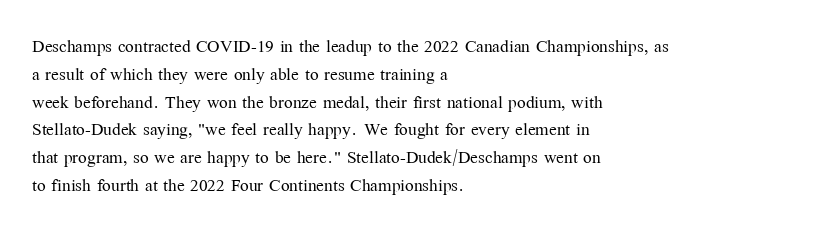
The image shows 23 px text type, upright; set left-aligned, line spacing 1.21x, normal letter spacing, not underlined.
